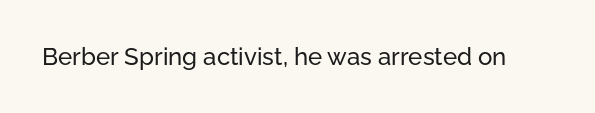
Q: Is the text italic (slanted)? A: No, it is upright.
Q: Is the text underlined? A: No.
Q: Is the spacing between letters normal or unusually wide? A: Normal.
